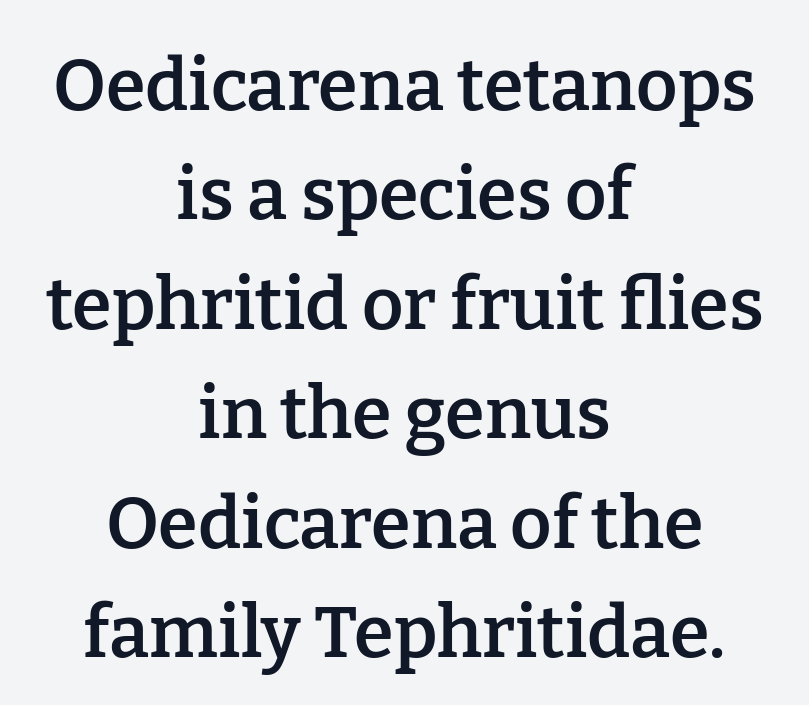
The image shows 72 px semibold serif type, upright; set centered, normal line spacing (1.52x), normal letter spacing, not underlined; low stroke contrast and a medium x-height.
